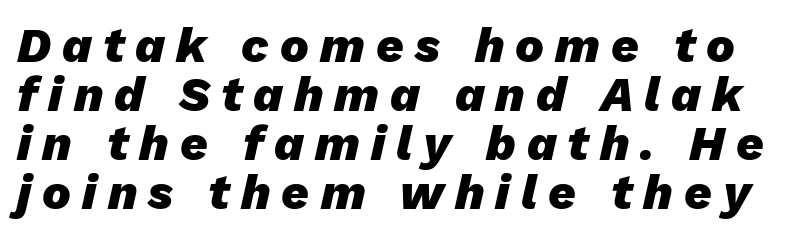
Q: Is the text bold? A: Yes.
Q: Is the text italic (slanted)? A: Yes, it leans right by about 13 degrees.
Q: Is the text underlined? A: No.
Q: Is the spacing between letters normal or unusually wide? A: Unusually wide.
Q: Is the spacing between lines tight, normal or loose? A: Tight.
Q: Width (condensed, normal, or wide)? A: Normal.
Q: Stroke contrast? A: Low.
Q: x-height? A: Medium.
Q: Monospaced? A: No.
